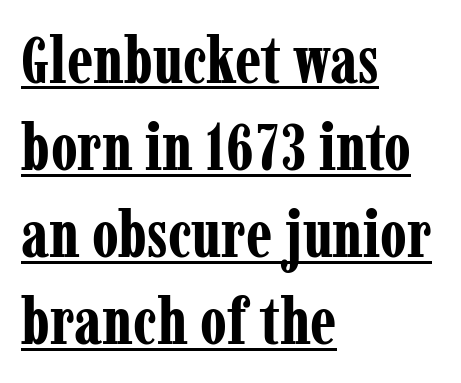
The image shows 65 px bold, condensed serif type, upright; set left-aligned, normal line spacing (1.34x), normal letter spacing, underlined; low stroke contrast and a medium x-height.
